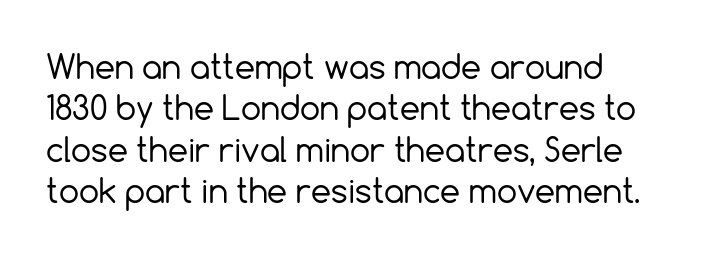
{"serif": "no", "italic": "no", "bold": "no", "weight": "regular", "width": "normal", "x_height": "medium", "monospaced": "no", "underline": "no", "line_spacing": "normal", "line_spacing_ratio": 1.29, "letter_spacing": "normal", "letter_spacing_em": 0.0, "glyph_px": 32}
